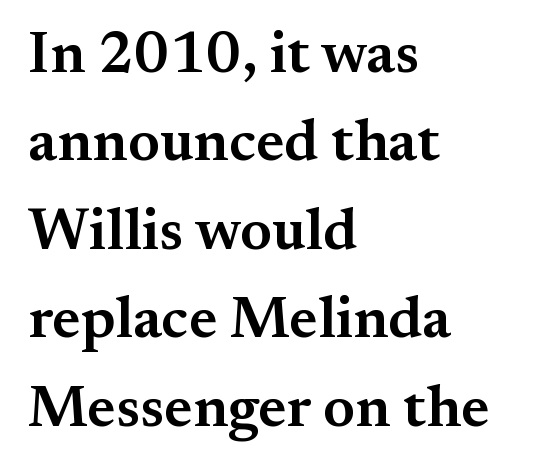
{"serif": "yes", "italic": "no", "bold": "semi", "weight": "semibold", "width": "normal", "stroke_contrast": "medium", "x_height": "small", "monospaced": "no", "underline": "no", "align": "left", "line_spacing": "normal", "line_spacing_ratio": 1.5, "letter_spacing": "normal", "letter_spacing_em": 0.0, "glyph_px": 59}
